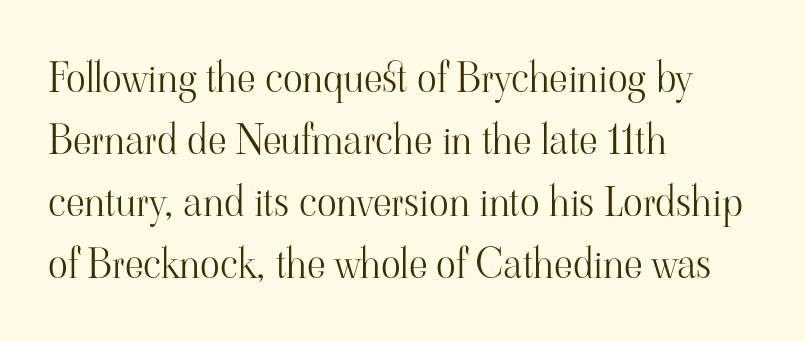
The image shows 41 px light serif type, upright; set left-aligned, normal line spacing (1.51x), normal letter spacing, not underlined; high stroke contrast and a small x-height.
